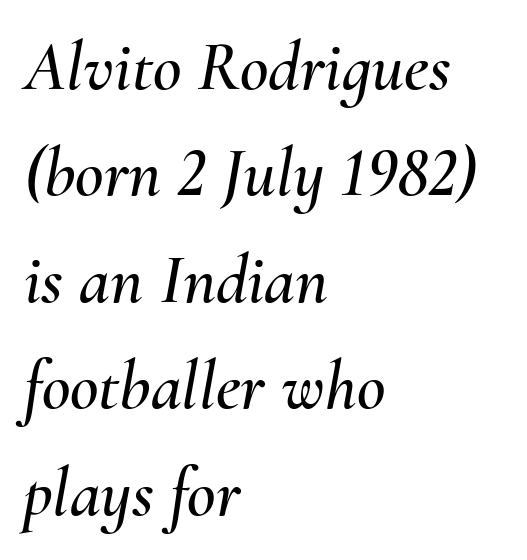
The image shows 70 px text type, italic (leaning right); set left-aligned, normal line spacing (1.52x), normal letter spacing, not underlined; medium stroke contrast and a small x-height.
